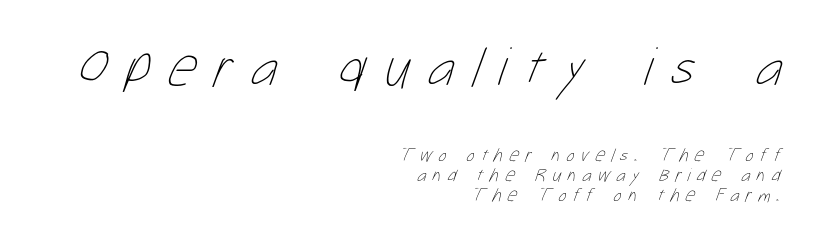
The line texture is sparse and dotted thanks to wide tracking. Clear beneath every line of the passage. Reading down the column, the eye jumps only a short way to each next line. You could not count columns in this text — the font is proportionally spaced.
